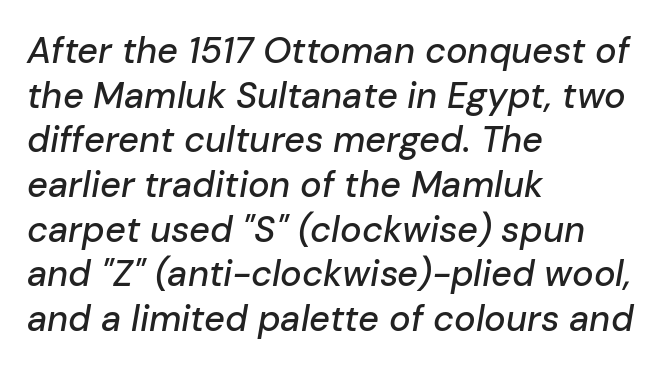
There's an unmistakable incline to the writing here. Think of a printed novel: that variable character pitch is what you see here. This rendering features lettering with no underline. Horizontal alignment here is leftward, the default for most running prose. Short note: letters normally spaced.
